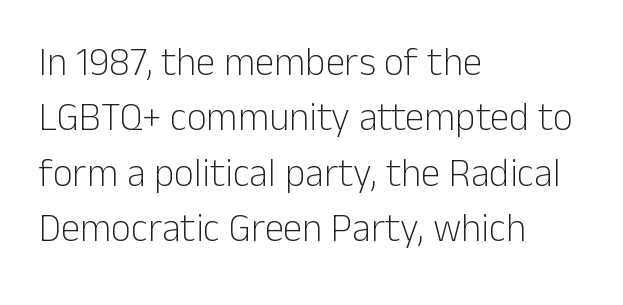
Q: Is the text bold? A: No.
Q: Is the text italic (slanted)? A: No, it is upright.
Q: Is the typeface a serif or a sans-serif typeface? A: Sans-serif.
Q: Is the text underlined? A: No.
Q: How is the paragraph aligned? A: Left-aligned.
Q: Is the spacing between letters normal or unusually wide? A: Normal.
Q: Is the spacing between lines tight, normal or loose? A: Normal.
Q: Width (condensed, normal, or wide)? A: Normal.
Q: Stroke contrast? A: Low.
Q: x-height? A: Medium.
Q: Monospaced? A: No.
